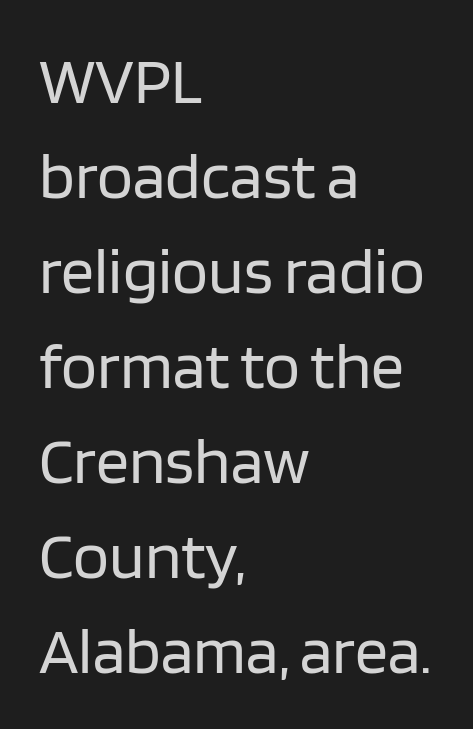
{"serif": "no", "italic": "no", "bold": "no", "weight": "regular", "width": "normal", "stroke_contrast": "low", "x_height": "large", "monospaced": "no", "underline": "no", "align": "left", "line_spacing": "normal", "line_spacing_ratio": 1.44, "letter_spacing": "normal", "letter_spacing_em": 0.0, "glyph_px": 66}
